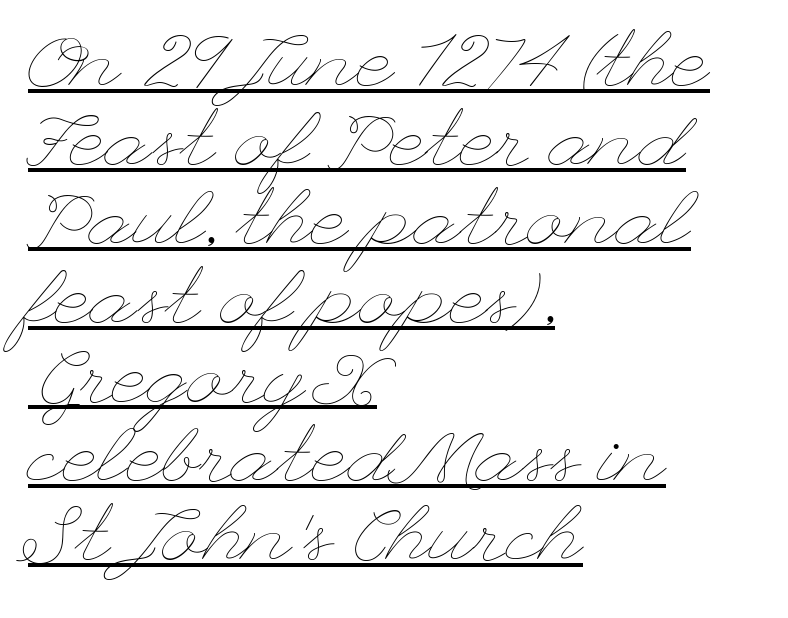
Standard letterfit; no display-style spreading of the glyphs. Interline gaps are noticeably narrow in this sample. The paragraph shown leans on its left margin. Each line of the rendering has a horizontal stroke beneath the glyphs. No chunkiness to these letters — they're not bold.
